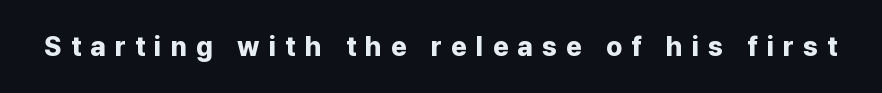
It's the straight-up-and-down kind of type. The characters look thick and weighty, a clear bold. You could only call the tracking loose — the letters float apart. Just letters on the line, the space beneath them empty.
